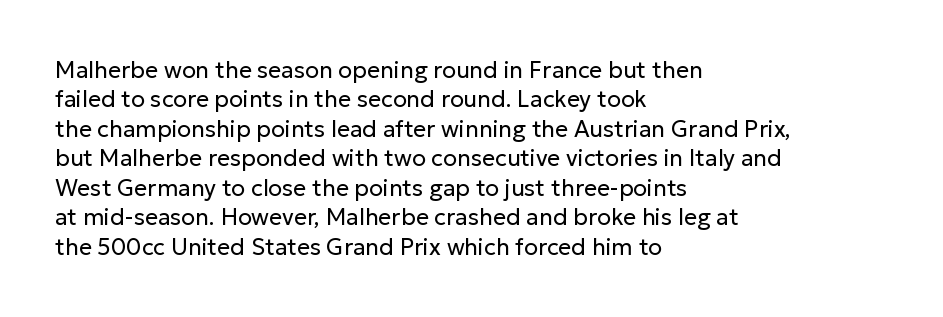
The image shows 23 px text type, upright; set left-aligned, normal line spacing (1.28x), normal letter spacing, not underlined.
